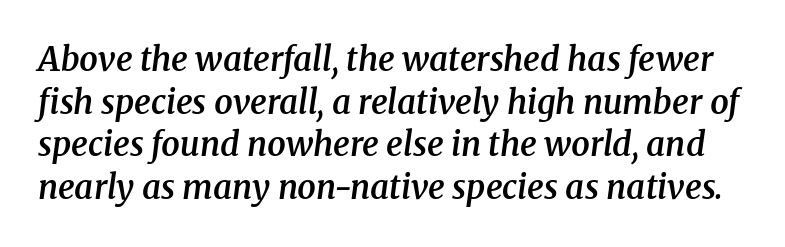
{"serif": "yes", "italic": "yes", "lean": "right", "slant_degrees": 8, "bold": "semi", "weight": "semibold", "width": "normal", "stroke_contrast": "medium", "x_height": "medium", "monospaced": "no", "underline": "no", "line_spacing": "normal", "line_spacing_ratio": 1.29, "letter_spacing": "normal", "letter_spacing_em": 0.0, "glyph_px": 33}
